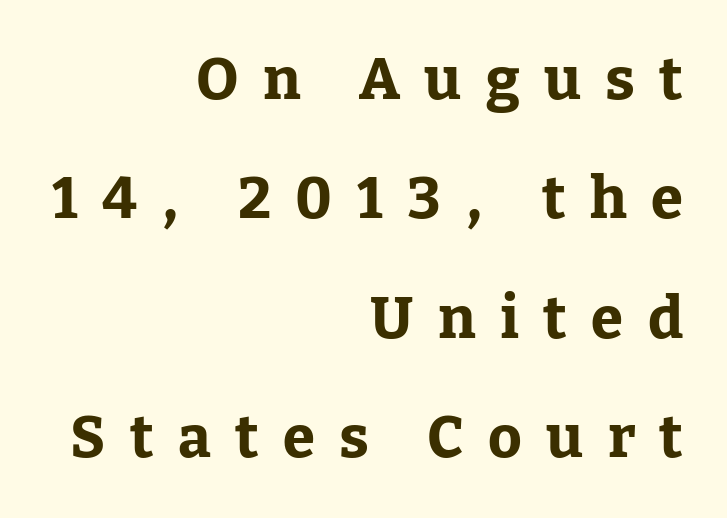
The image shows 58 px bold serif type, upright; set right-aligned, loose line spacing (2.06x), unusually wide letter spacing (+0.42 em), not underlined; low stroke contrast and a medium x-height.
